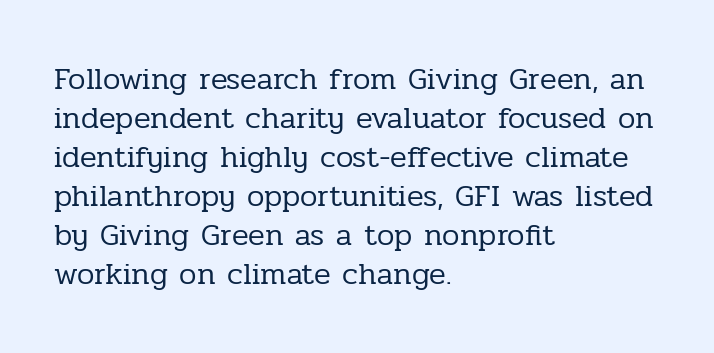
Q: Is the text bold? A: No.
Q: Is the text italic (slanted)? A: No, it is upright.
Q: Is the typeface a serif or a sans-serif typeface? A: Serif.
Q: Is the text underlined? A: No.
Q: How is the paragraph aligned? A: Left-aligned.
Q: Is the spacing between letters normal or unusually wide? A: Normal.
Q: Is the spacing between lines tight, normal or loose? A: Normal.
Q: Width (condensed, normal, or wide)? A: Normal.
Q: Stroke contrast? A: Low.
Q: x-height? A: Medium.
Q: Monospaced? A: No.
